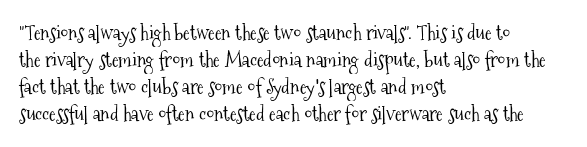
{"italic": "no", "bold": "no", "underline": "no", "align": "left", "line_spacing": "normal", "line_spacing_ratio": 1.35, "letter_spacing": "normal", "letter_spacing_em": 0.0, "glyph_px": 20}
